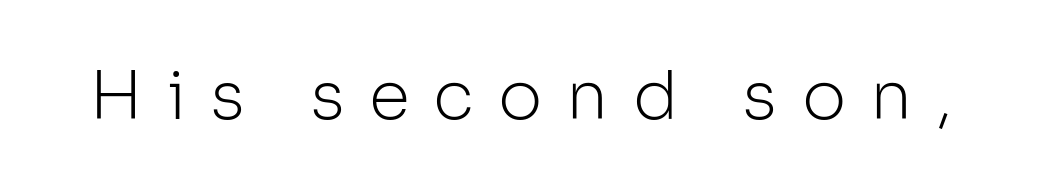
The rendering uses natural spacing where letterforms have individual widths. Anything drawn beneath the words? Only blank space. Weight class: somewhere from thin through regular. Note: no serifs on the glyphs. The letterforms stand isolated, each surrounded by extra space. Does the lettering tilt? It doesn't — this is upright.
